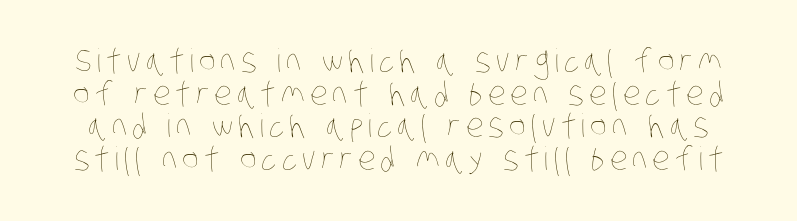
Decoration check: the copy has no underline. The space between consecutive lines is stingy. The cut favours lightness, reaching ordinary text weight at its darkest. Is this a fixed-width face? No — the glyphs have proportional, varying widths.
